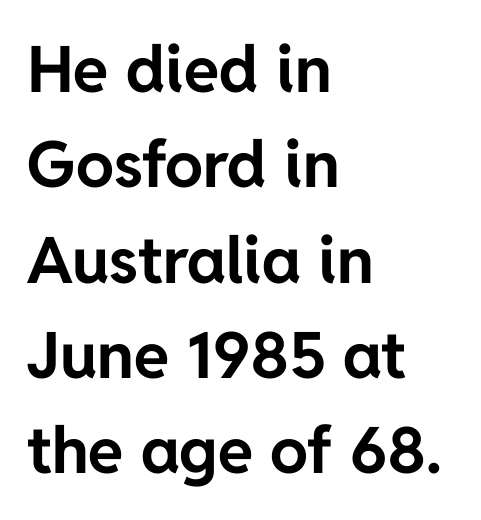
Q: Is the text bold? A: Yes.
Q: Is the text italic (slanted)? A: No, it is upright.
Q: Is the typeface a serif or a sans-serif typeface? A: Sans-serif.
Q: Is the text underlined? A: No.
Q: How is the paragraph aligned? A: Left-aligned.
Q: Is the spacing between letters normal or unusually wide? A: Normal.
Q: Is the spacing between lines tight, normal or loose? A: Normal.
Q: Width (condensed, normal, or wide)? A: Normal.
Q: Stroke contrast? A: Low.
Q: x-height? A: Medium.
Q: Monospaced? A: No.
